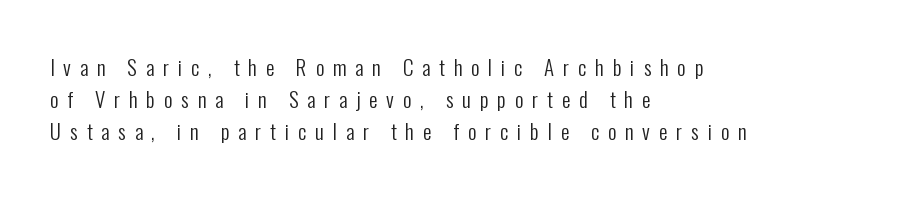
Q: Is the text bold? A: No.
Q: Is the text italic (slanted)? A: No, it is upright.
Q: Is the text underlined? A: No.
Q: How is the paragraph aligned? A: Left-aligned.
Q: Is the spacing between letters normal or unusually wide? A: Unusually wide.
Q: Is the spacing between lines tight, normal or loose? A: Normal.
